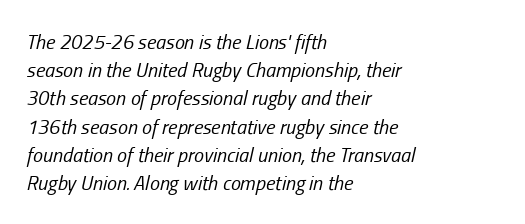
The image shows 20 px text type, italic (leaning right); set left-aligned, normal line spacing (1.41x), normal letter spacing, not underlined.
